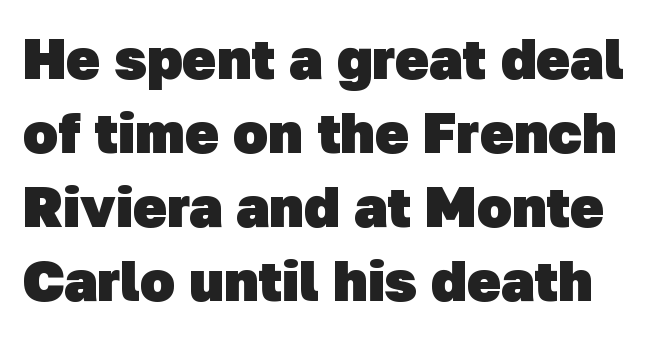
The image shows 57 px heavy sans-serif type; set normal line spacing (1.3x), normal letter spacing, not underlined; low stroke contrast and a medium x-height.
